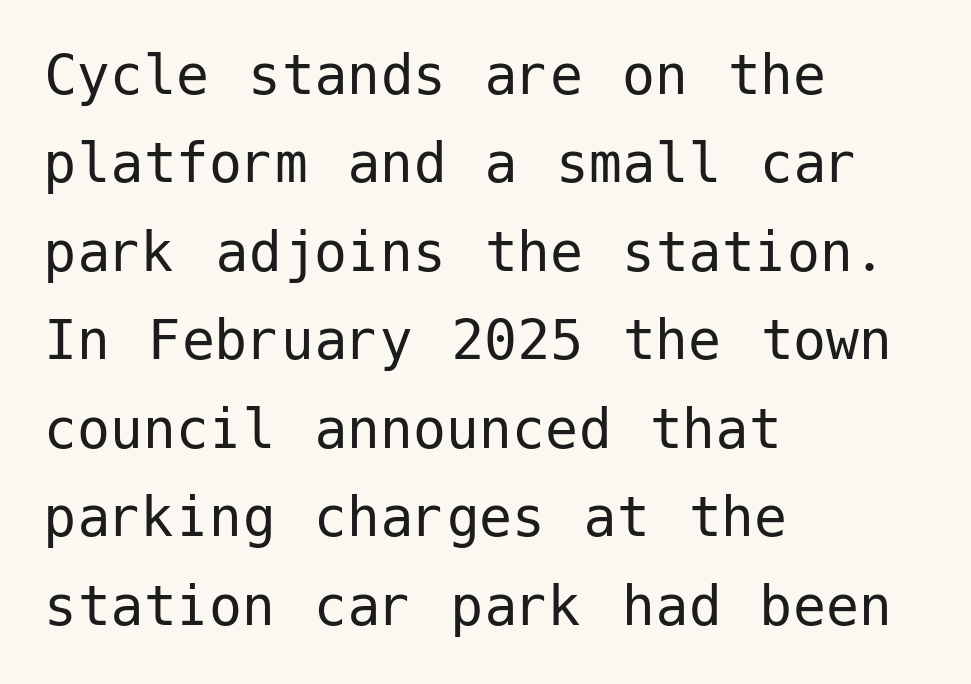
The image shows 66 px regular-weight sans-serif type, upright; set left-aligned, normal line spacing (1.34x), normal letter spacing, not underlined; low stroke contrast and a medium x-height.
